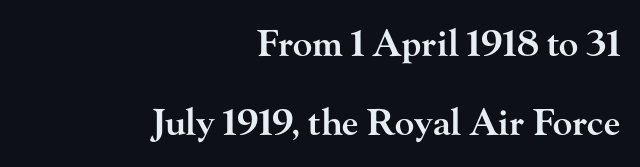
What weight is shown? A semibold, between regular and bold. The strip under each line holds only bare page. The font family rendered here belongs to the serif group. Where is the straight margin? On the right. A great deal of white space separates one row of letters from the next. The tracking reads as untouched default to a designer's eye.
